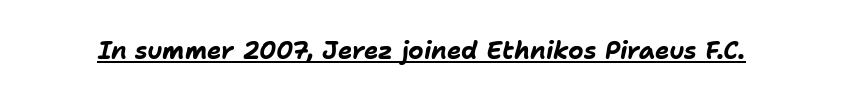
Q: Is the text bold? A: Yes.
Q: Is the text italic (slanted)? A: Yes, it leans right by about 11 degrees.
Q: Is the text underlined? A: Yes.
Q: Is the spacing between letters normal or unusually wide? A: Normal.
